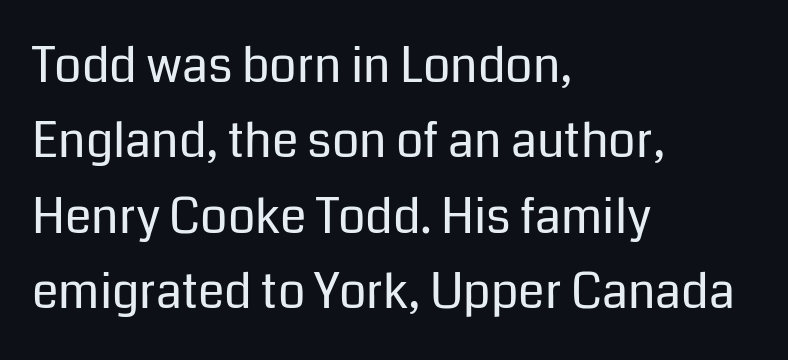
The image shows 48 px regular-weight sans-serif type, upright; set left-aligned, normal line spacing (1.57x), normal letter spacing, not underlined; low stroke contrast and a medium x-height.
